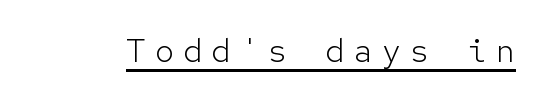
Q: Is the text bold? A: No.
Q: Is the text italic (slanted)? A: No, it is upright.
Q: Is the typeface a serif or a sans-serif typeface? A: Sans-serif.
Q: Is the text underlined? A: Yes.
Q: Is the spacing between letters normal or unusually wide? A: Unusually wide.
Q: Width (condensed, normal, or wide)? A: Normal.
Q: Stroke contrast? A: Low.
Q: x-height? A: Medium.
Q: Monospaced? A: Yes.
